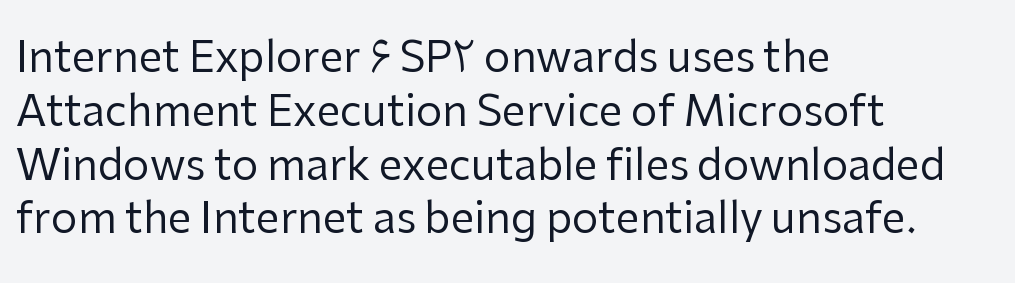
{"serif": "no", "italic": "no", "bold": "no", "weight": "regular", "width": "normal", "stroke_contrast": "low", "x_height": "medium", "monospaced": "no", "underline": "no", "align": "left", "line_spacing": "normal", "line_spacing_ratio": 1.28, "letter_spacing": "normal", "letter_spacing_em": 0.0, "glyph_px": 42}
